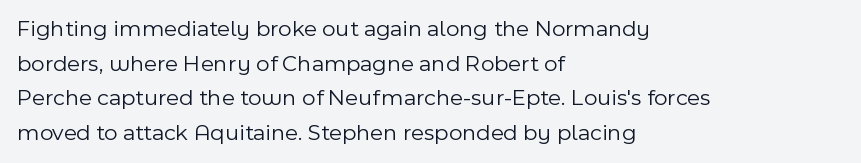
{"italic": "no", "bold": "no", "underline": "no", "align": "left", "line_spacing": "normal", "line_spacing_ratio": 1.51, "letter_spacing": "normal", "letter_spacing_em": 0.0, "glyph_px": 23}
